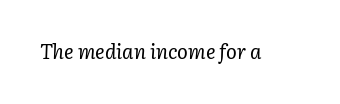
Q: Is the text bold? A: No.
Q: Is the text italic (slanted)? A: Yes, it leans right by about 3 degrees.
Q: Is the text underlined? A: No.
Q: Is the spacing between letters normal or unusually wide? A: Normal.
